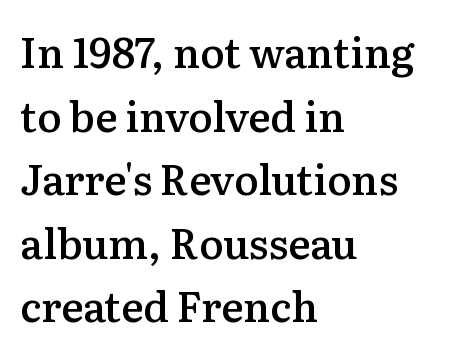
Q: Is the text bold? A: Semi-bold.
Q: Is the text italic (slanted)? A: No, it is upright.
Q: Is the typeface a serif or a sans-serif typeface? A: Serif.
Q: Is the text underlined? A: No.
Q: How is the paragraph aligned? A: Left-aligned.
Q: Is the spacing between letters normal or unusually wide? A: Normal.
Q: Is the spacing between lines tight, normal or loose? A: Normal.
Q: Width (condensed, normal, or wide)? A: Normal.
Q: Stroke contrast? A: Medium.
Q: x-height? A: Medium.
Q: Monospaced? A: No.
